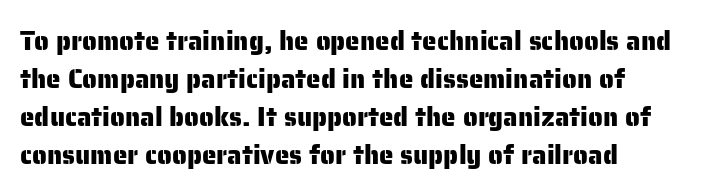
The image shows 26 px text type, upright; set left-aligned, normal line spacing (1.46x), normal letter spacing, not underlined.
